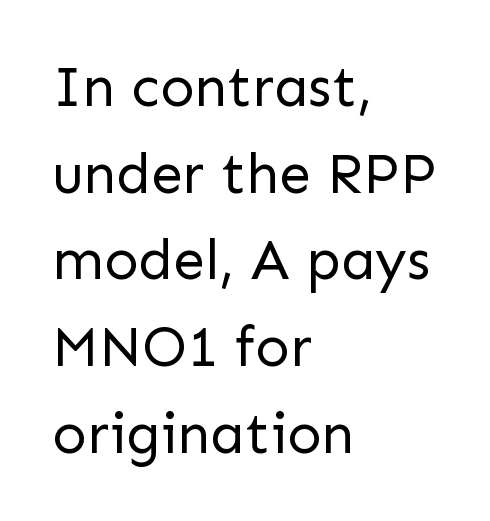
The image shows 57 px regular-weight sans-serif type, upright; set left-aligned, normal line spacing (1.52x), normal letter spacing, not underlined; low stroke contrast and a medium x-height.
